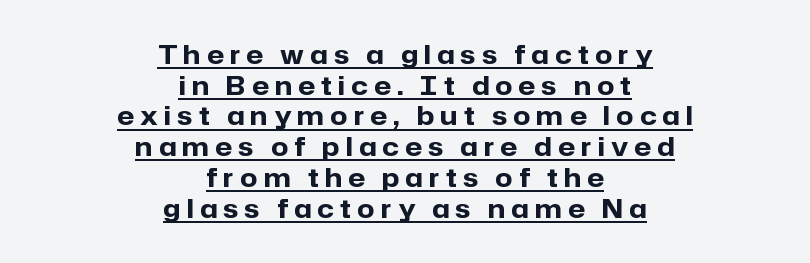
Italic? Not at all — the glyphs are vertical. Heft: maximum for text — a bold. Honestly, the letter spacing is so wide it's the main thing you notice. One-word summary of the alignment: center. Decoration check: the copy is underlined.
